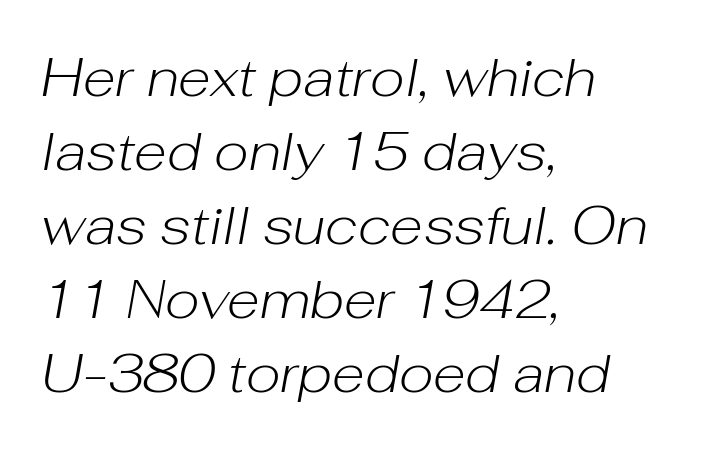
Q: Is the text bold? A: No.
Q: Is the text italic (slanted)? A: Yes, it leans right by about 10 degrees.
Q: Is the text underlined? A: No.
Q: How is the paragraph aligned? A: Left-aligned.
Q: Is the spacing between letters normal or unusually wide? A: Normal.
Q: Is the spacing between lines tight, normal or loose? A: Normal.
Q: Width (condensed, normal, or wide)? A: Normal.
Q: Stroke contrast? A: Low.
Q: x-height? A: Medium.
Q: Monospaced? A: No.
